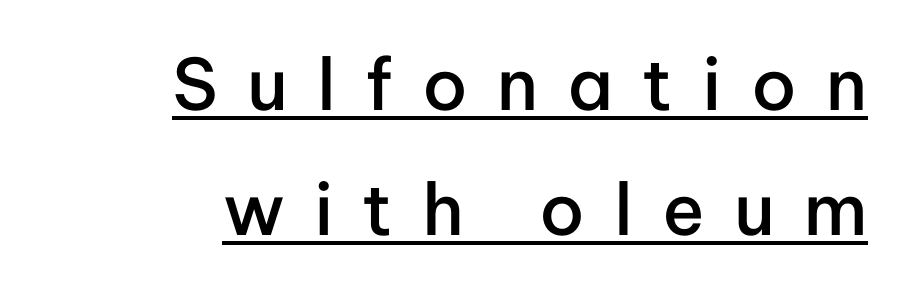
Q: Is the text bold? A: Semi-bold.
Q: Is the text italic (slanted)? A: No, it is upright.
Q: Is the typeface a serif or a sans-serif typeface? A: Sans-serif.
Q: Is the text underlined? A: Yes.
Q: How is the paragraph aligned? A: Right-aligned.
Q: Is the spacing between letters normal or unusually wide? A: Unusually wide.
Q: Width (condensed, normal, or wide)? A: Normal.
Q: Stroke contrast? A: Low.
Q: x-height? A: Medium.
Q: Monospaced? A: No.
